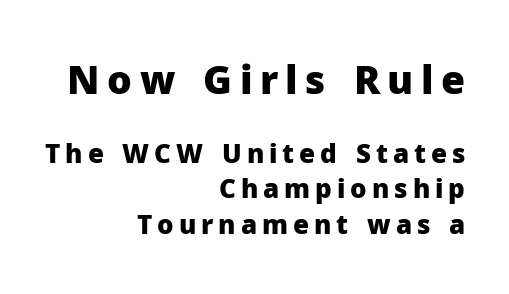
Q: Is the text bold? A: Yes.
Q: Is the text italic (slanted)? A: No, it is upright.
Q: Is the typeface a serif or a sans-serif typeface? A: Sans-serif.
Q: Is the text underlined? A: No.
Q: How is the paragraph aligned? A: Right-aligned.
Q: Is the spacing between lines tight, normal or loose? A: Normal.
Q: Which block of text is set in a larger size, the first (top) or the second (bottom)? A: The first (top) one.
Q: Width (condensed, normal, or wide)? A: Normal.
Q: Stroke contrast? A: Low.
Q: x-height? A: Medium.
Q: Monospaced? A: No.
